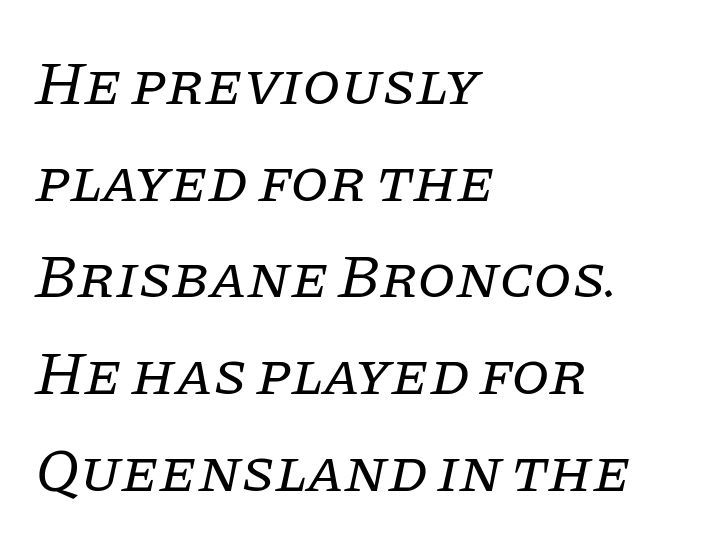
The image shows 62 px regular-weight serif type, italic (leaning right); set left-aligned, normal line spacing (1.56x), normal letter spacing, not underlined; low stroke contrast and a large x-height.
